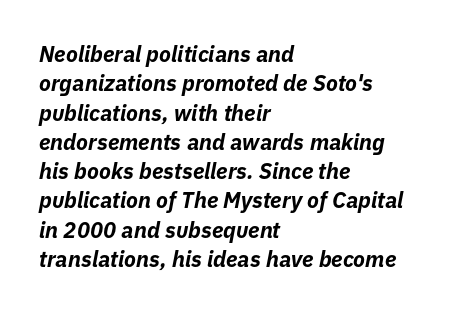
{"italic": "yes", "lean": "right", "slant_degrees": 11, "bold": "yes", "underline": "no", "align": "left", "line_spacing": "normal", "line_spacing_ratio": 1.33, "letter_spacing": "normal", "letter_spacing_em": 0.0, "glyph_px": 22}
